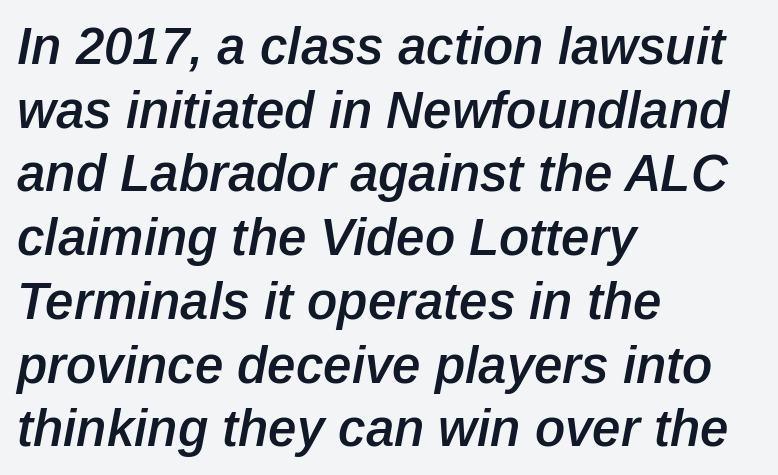
The image shows 51 px semibold type, italic (leaning right); set left-aligned, normal line spacing (1.25x), normal letter spacing, not underlined; low stroke contrast and a medium x-height.
